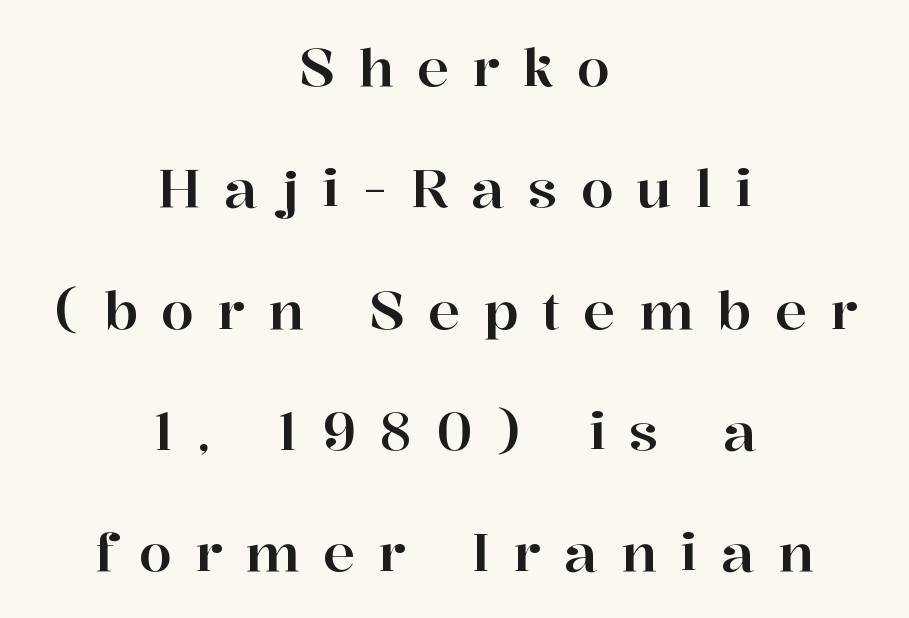
{"serif": "yes", "italic": "no", "width": "normal", "stroke_contrast": "high", "x_height": "medium", "monospaced": "no", "underline": "no", "align": "center", "line_spacing": "loose", "line_spacing_ratio": 2.29, "letter_spacing": "wide", "letter_spacing_em": 0.44, "glyph_px": 53}
